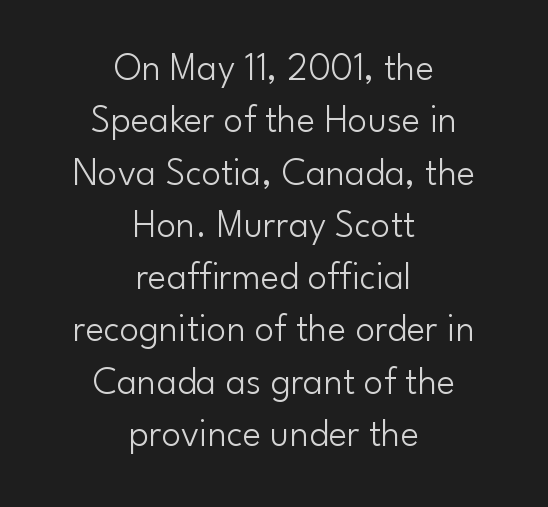
{"serif": "no", "italic": "no", "bold": "no", "weight": "light", "width": "normal", "stroke_contrast": "low", "x_height": "small", "monospaced": "no", "underline": "no", "align": "center", "line_spacing": "normal", "line_spacing_ratio": 1.34, "letter_spacing": "normal", "letter_spacing_em": 0.0, "glyph_px": 39}
